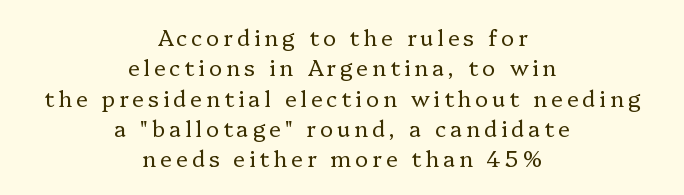
Q: Is the text bold? A: No.
Q: Is the text italic (slanted)? A: No, it is upright.
Q: Is the text underlined? A: No.
Q: How is the paragraph aligned? A: Centered.
Q: Is the spacing between lines tight, normal or loose? A: Normal.
